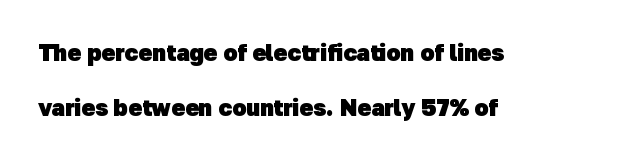
Q: Is the text bold? A: Yes.
Q: Is the text underlined? A: No.
Q: How is the paragraph aligned? A: Left-aligned.
Q: Is the spacing between letters normal or unusually wide? A: Normal.
Q: Is the spacing between lines tight, normal or loose? A: Loose.
